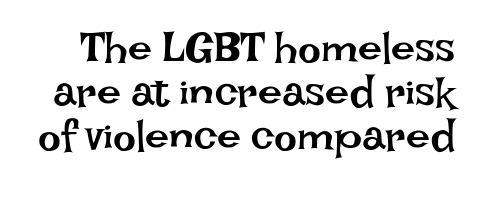
The image shows 43 px regular-weight type, upright; set tight line spacing (1.02x), normal letter spacing, not underlined; low stroke contrast and a large x-height.
